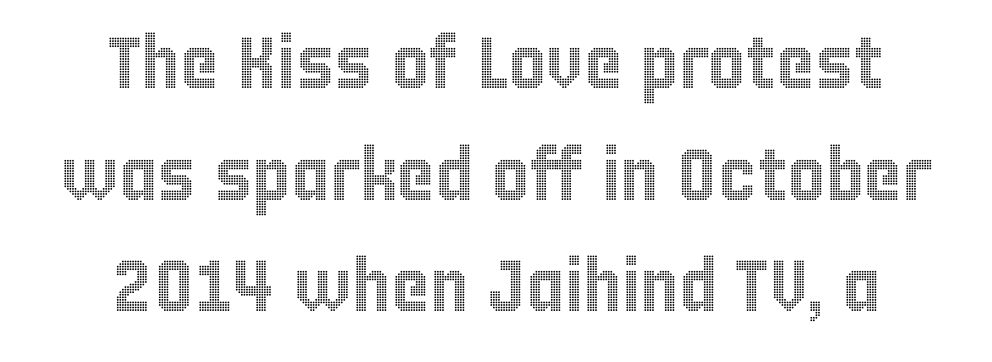
Q: Is the text italic (slanted)? A: No, it is upright.
Q: Is the text underlined? A: No.
Q: How is the paragraph aligned? A: Centered.
Q: Is the spacing between letters normal or unusually wide? A: Normal.
Q: Is the spacing between lines tight, normal or loose? A: Normal.
Q: Width (condensed, normal, or wide)? A: Condensed.
Q: x-height? A: Large.
Q: Monospaced? A: No.
